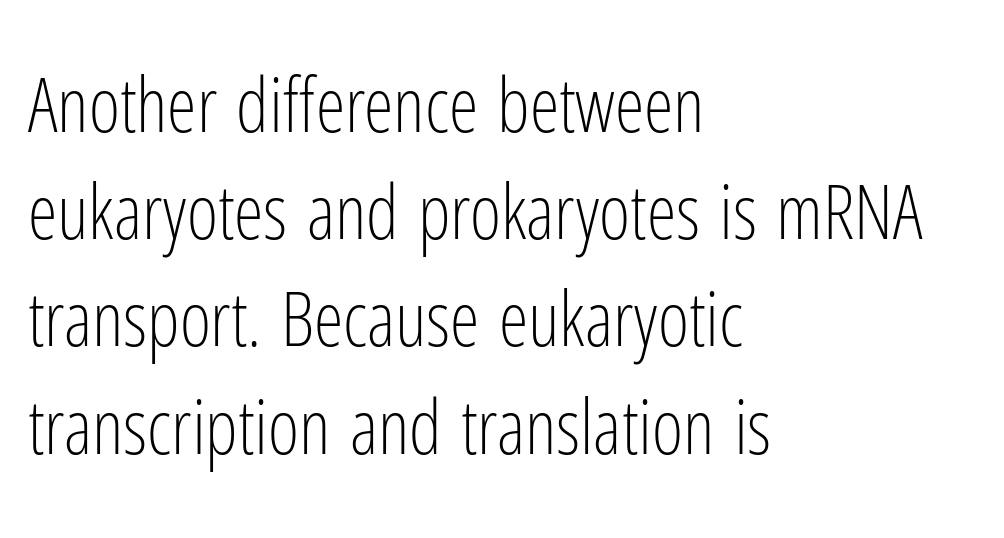
{"serif": "no", "italic": "no", "bold": "no", "weight": "light", "width": "condensed", "stroke_contrast": "low", "x_height": "medium", "monospaced": "no", "underline": "no", "align": "left", "line_spacing": "normal", "line_spacing_ratio": 1.43, "letter_spacing": "normal", "letter_spacing_em": 0.0, "glyph_px": 75}
